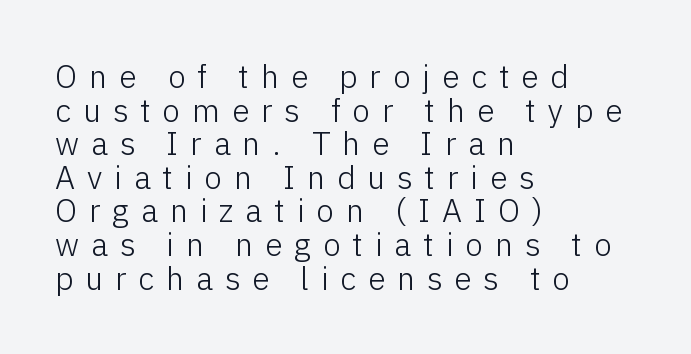
The image shows 32 px light sans-serif type, upright; set left-aligned, tight line spacing (1.05x), unusually wide letter spacing (+0.37 em), not underlined; low stroke contrast and a medium x-height.
